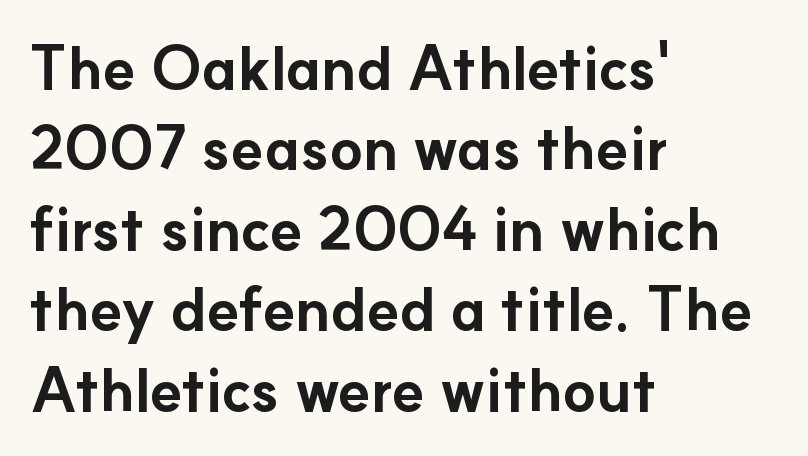
Looks like regular typesetting: each glyph gets only the width it needs. Each new line begins a customary step beneath the previous one. Ascenders rise straight up at ninety degrees. The face used here has the dense, thick strokes of a bold. A typesetter would label this face a sans.
